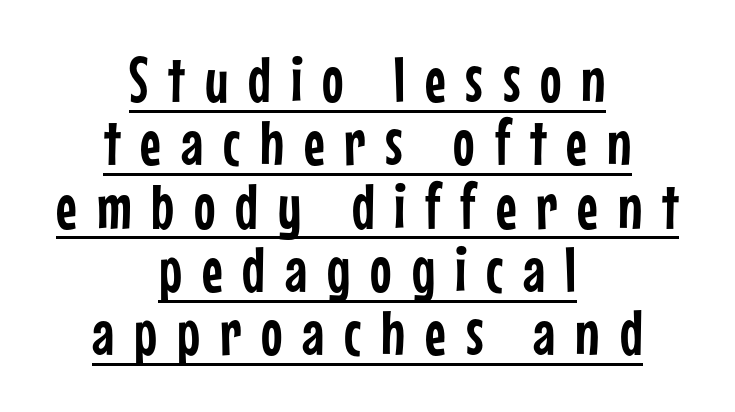
The image shows 64 px condensed sans-serif type, upright; set centered, tight line spacing (0.99x), unusually wide letter spacing (+0.31 em), underlined; low stroke contrast and a medium x-height.
